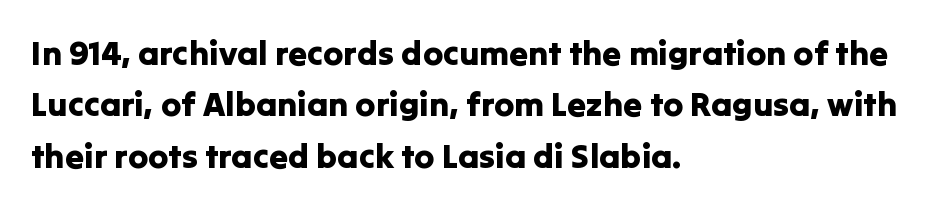
The image shows 34 px sans-serif type, upright; set left-aligned, normal line spacing (1.51x), normal letter spacing, not underlined; low stroke contrast and a medium x-height.
